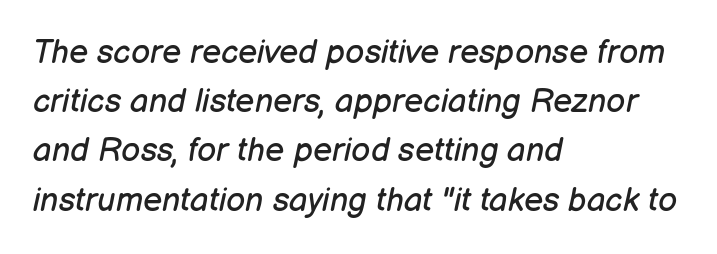
{"italic": "yes", "lean": "right", "slant_degrees": 12, "bold": "no", "weight": "regular", "width": "normal", "stroke_contrast": "low", "x_height": "medium", "monospaced": "no", "underline": "no", "align": "left", "line_spacing": "normal", "line_spacing_ratio": 1.49, "letter_spacing": "normal", "letter_spacing_em": 0.0, "glyph_px": 33}
